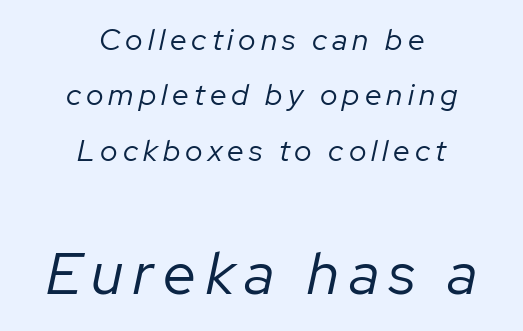
{"italic": "yes", "lean": "right", "slant_degrees": 12, "bold": "no", "weight": "regular", "width": "normal", "stroke_contrast": "low", "x_height": "medium", "monospaced": "no", "underline": "no", "align": "center", "line_spacing_ratio": 1.85, "larger_block": "second", "size_ratio": 1.97, "glyph_px": 59}
